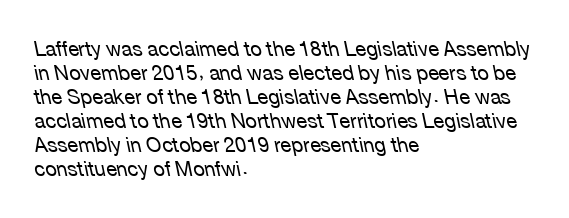
Does the lettering tilt? It does — this is italic. The specimen omits any rule beneath the text block's lines. Where is the straight margin? On the left. Tracking value appears to be zero — textbook default spacing. No letter is thick-stroked: the sample isn't bold.
